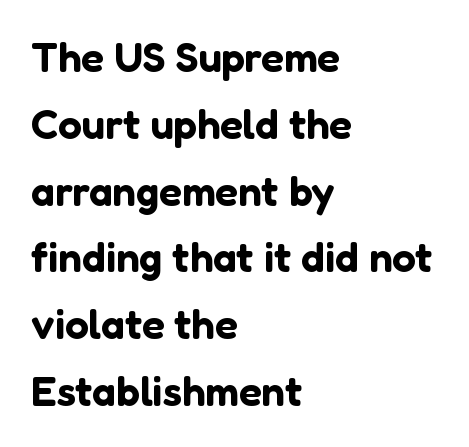
How would I describe the line gaps? Plain and ordinary. You can tell it's not italic because the verticals are truly vertical. The string is rendered with underlining switched off. The characters display no serif detailing; their extremities are plain. Short note: letters normally spaced. These lines are set flush left with a ragged right edge.
